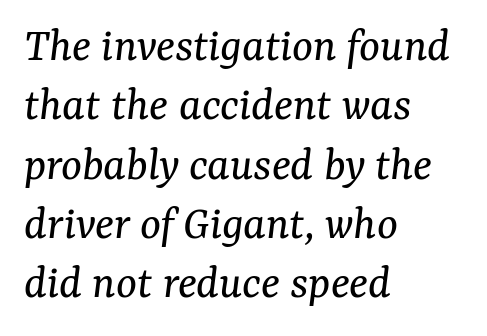
The space beneath each line is pristine and unruled. Italic: yes, the glyphs are oblique. Visually the block forms a straight wall on the left and a jagged coastline on the right. Here the designer chose a conventional face with non-uniform glyph widths.
